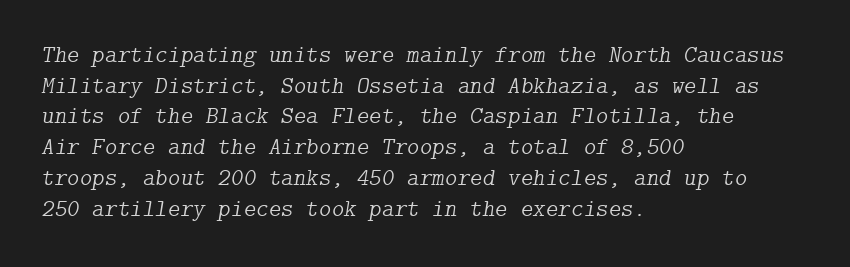
{"italic": "yes", "lean": "right", "slant_degrees": 9, "bold": "no", "underline": "no", "align": "left", "line_spacing": "normal", "line_spacing_ratio": 1.28, "letter_spacing": "normal", "letter_spacing_em": 0.0, "glyph_px": 24}
